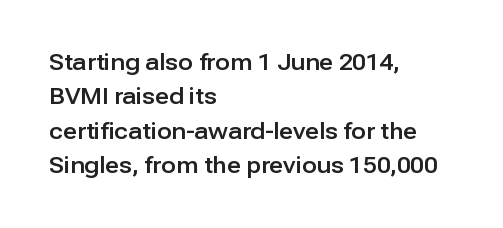
{"italic": "no", "underline": "no", "align": "left", "line_spacing": "normal", "line_spacing_ratio": 1.56, "letter_spacing": "normal", "letter_spacing_em": 0.0, "glyph_px": 22}
